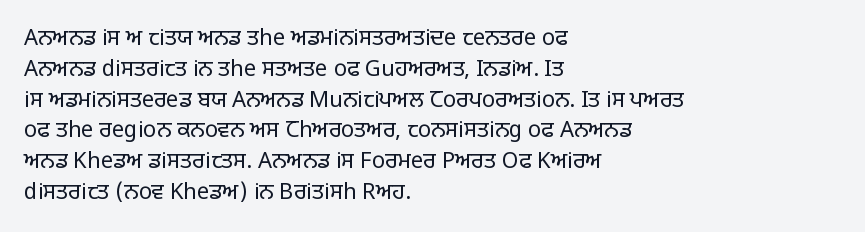
{"italic": "no", "bold": "no", "underline": "no", "align": "left", "line_spacing": "normal", "line_spacing_ratio": 1.4, "letter_spacing": "normal", "letter_spacing_em": 0.0, "glyph_px": 22}
